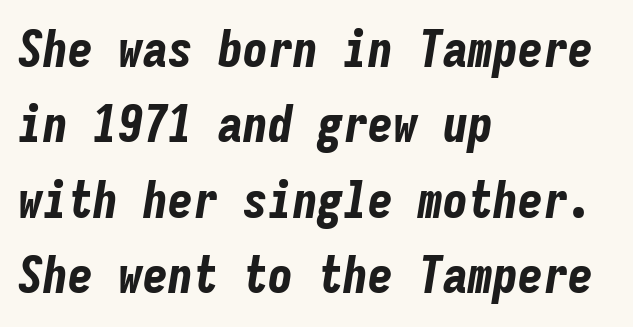
Regarding leading, the lines here are spaced in the standard way. Note the uniform advance width — an 'i' takes as much space as an 'm'. The face used here has a pronounced slope to its letters. Glyph-to-glyph distance matches everyday printed text. A dark, heavy texture on the line: the type is bold. The glyphs are unaccompanied by any horizontal stroke below them.
